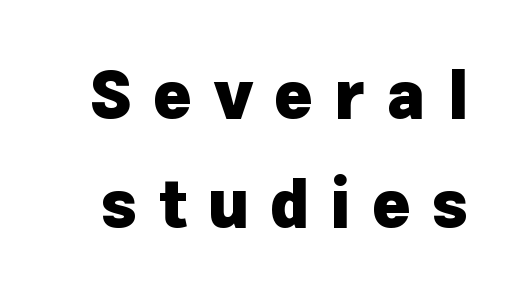
The image shows 66 px heavy sans-serif type, upright; set normal line spacing (1.65x), unusually wide letter spacing (+0.32 em), not underlined; low stroke contrast and a medium x-height.
